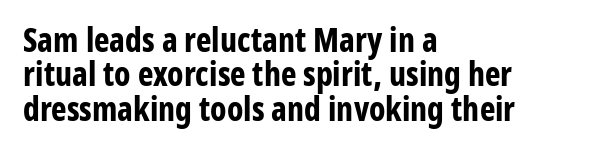
Q: Is the text bold? A: Yes.
Q: Is the text italic (slanted)? A: No, it is upright.
Q: Is the typeface a serif or a sans-serif typeface? A: Sans-serif.
Q: Is the text underlined? A: No.
Q: How is the paragraph aligned? A: Left-aligned.
Q: Is the spacing between letters normal or unusually wide? A: Normal.
Q: Is the spacing between lines tight, normal or loose? A: Tight.
Q: Width (condensed, normal, or wide)? A: Condensed.
Q: Stroke contrast? A: Low.
Q: x-height? A: Medium.
Q: Monospaced? A: No.
